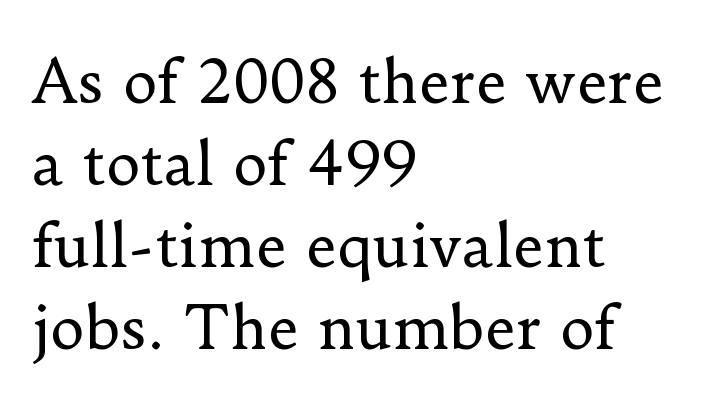
The image shows 59 px regular-weight serif type, upright; set left-aligned, normal line spacing (1.39x), normal letter spacing, not underlined; low stroke contrast and a small x-height.
